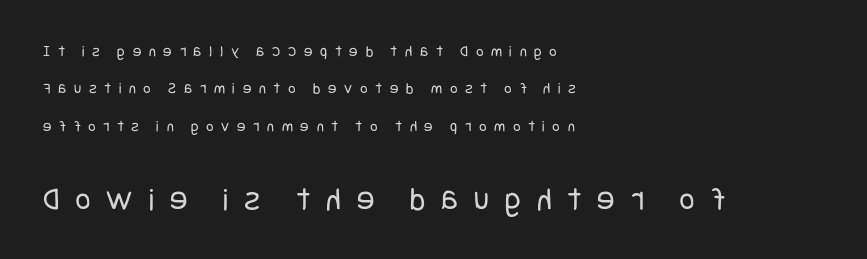
Words float on clear page, feet unadorned. Stems here are at most as thick as an everyday book face. Reading top to bottom, the characters get bigger at the block break. Typeset ragged right — the left edge is the straight one. Quick note: interline space is abundant. Note: no serifs on the glyphs.
